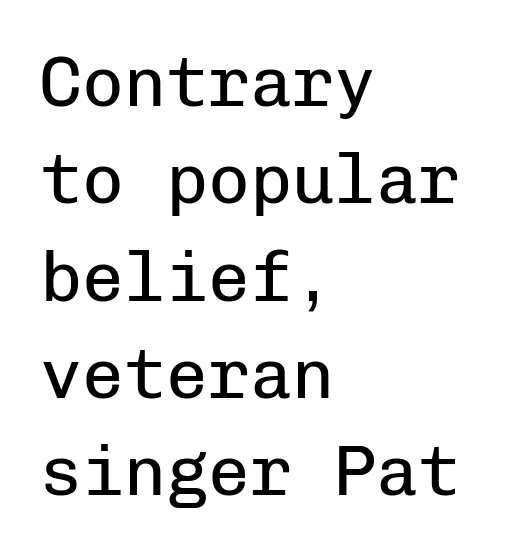
The lines are quadded left. Students, note that the glyphs here touch the page at normal intervals. Rendered with straight, roman letterforms. The space directly below the letters is spotless.
